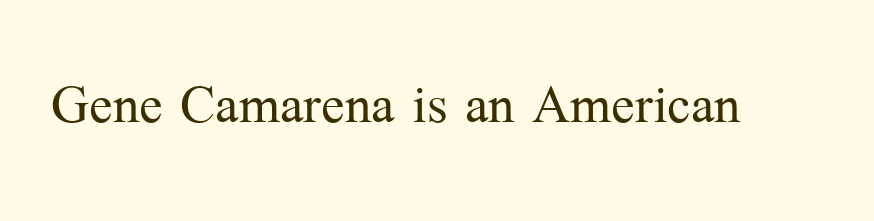
Q: Is the text bold? A: No.
Q: Is the text italic (slanted)? A: No, it is upright.
Q: Is the typeface a serif or a sans-serif typeface? A: Serif.
Q: Is the text underlined? A: No.
Q: Is the spacing between letters normal or unusually wide? A: Normal.
Q: Width (condensed, normal, or wide)? A: Normal.
Q: Stroke contrast? A: Medium.
Q: x-height? A: Medium.
Q: Monospaced? A: No.
